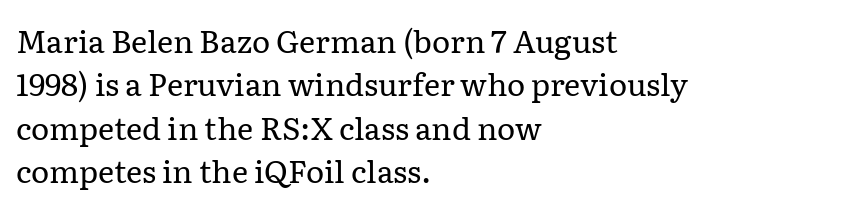
Regarding leading, the lines here are spaced in the standard way. Underlining? Definitely not there. Reading down the block, your eye returns to a fixed left position each line. Characters follow at the spacing the type designer built in.
